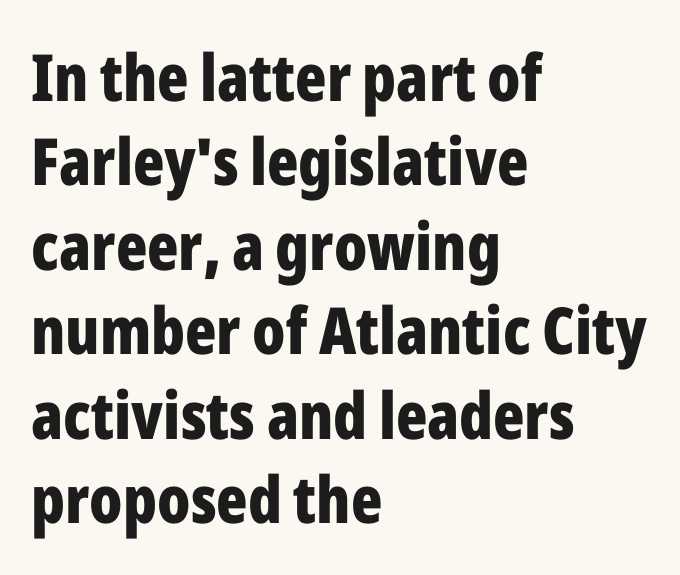
Q: Is the text bold? A: Yes.
Q: Is the text italic (slanted)? A: No, it is upright.
Q: Is the typeface a serif or a sans-serif typeface? A: Sans-serif.
Q: Is the text underlined? A: No.
Q: How is the paragraph aligned? A: Left-aligned.
Q: Is the spacing between letters normal or unusually wide? A: Normal.
Q: Is the spacing between lines tight, normal or loose? A: Normal.
Q: Width (condensed, normal, or wide)? A: Condensed.
Q: Stroke contrast? A: Low.
Q: x-height? A: Medium.
Q: Monospaced? A: No.
